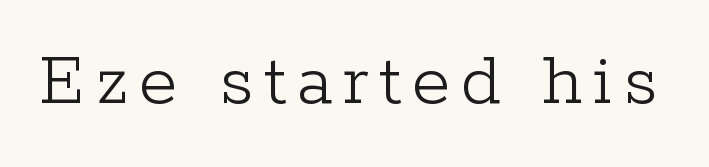
The font's upright variant was chosen for this text. A clean baseline with only descenders dipping below it. In terms of letterform style, serifs are clearly present. Is this a fixed-width face? No — the glyphs have proportional, varying widths. No letter is thick-stroked: the sample isn't bold.
